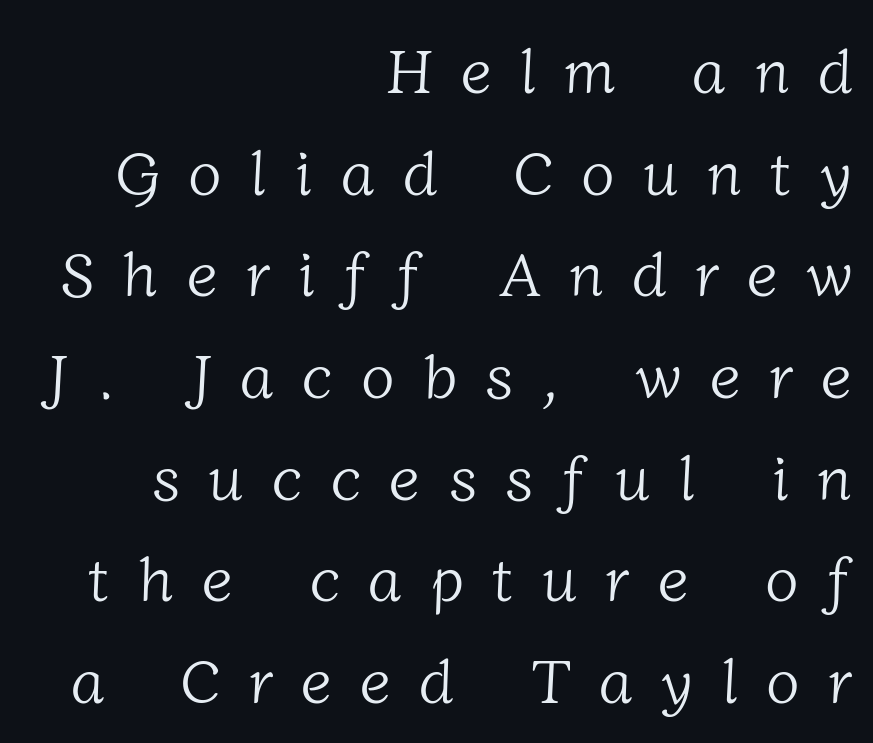
Check the space under the baseline: it is left empty. A light-to-regular cut is what we see here. Quick note: interline space is typical. The rendering inserts visible extra space after every character.
